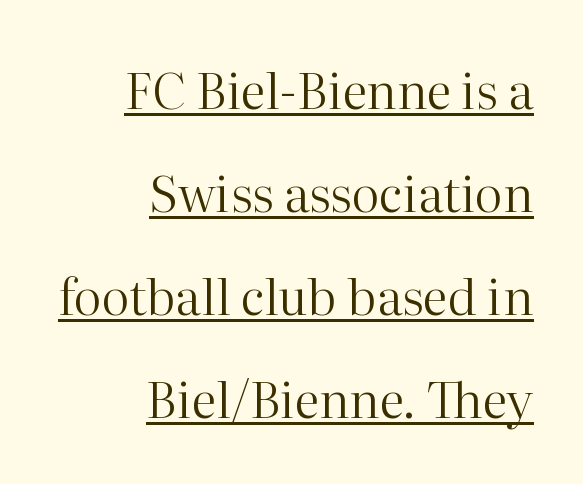
The image shows 50 px regular-weight serif type, upright; set right-aligned, loose line spacing (2.06x), normal letter spacing, underlined; high stroke contrast and a medium x-height.
